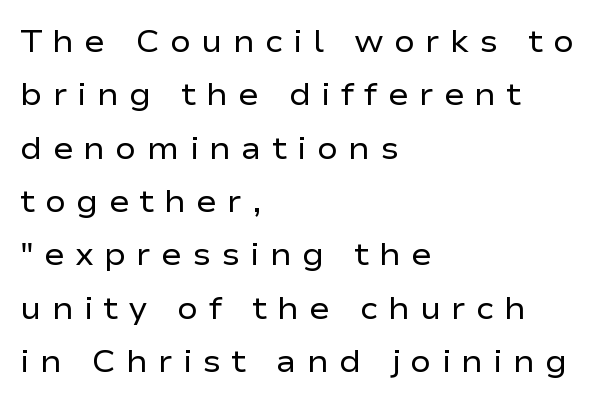
Q: Is the text bold? A: No.
Q: Is the text italic (slanted)? A: No, it is upright.
Q: Is the typeface a serif or a sans-serif typeface? A: Sans-serif.
Q: Is the text underlined? A: No.
Q: How is the paragraph aligned? A: Left-aligned.
Q: Is the spacing between letters normal or unusually wide? A: Unusually wide.
Q: Width (condensed, normal, or wide)? A: Wide.
Q: Stroke contrast? A: Low.
Q: x-height? A: Medium.
Q: Monospaced? A: No.
